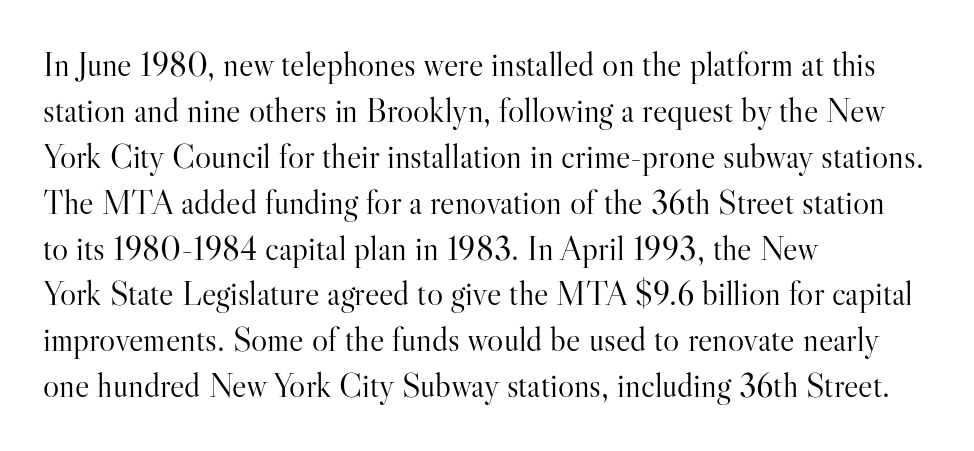
{"serif": "yes", "italic": "no", "bold": "no", "weight": "light", "width": "normal", "stroke_contrast": "high", "x_height": "small", "monospaced": "no", "underline": "no", "align": "left", "line_spacing": "normal", "line_spacing_ratio": 1.35, "letter_spacing": "normal", "letter_spacing_em": 0.0, "glyph_px": 34}
